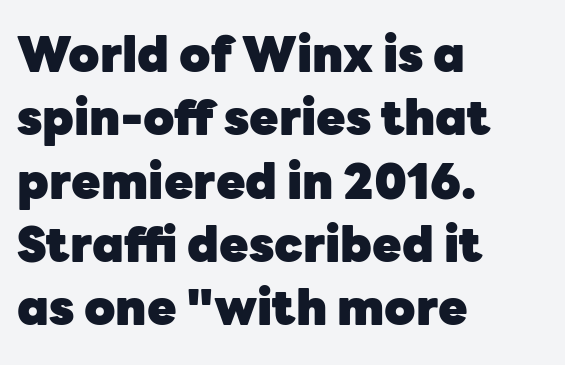
Q: Is the text bold? A: Yes.
Q: Is the text italic (slanted)? A: No, it is upright.
Q: Is the typeface a serif or a sans-serif typeface? A: Sans-serif.
Q: Is the text underlined? A: No.
Q: How is the paragraph aligned? A: Left-aligned.
Q: Is the spacing between letters normal or unusually wide? A: Normal.
Q: Is the spacing between lines tight, normal or loose? A: Normal.
Q: Width (condensed, normal, or wide)? A: Normal.
Q: Stroke contrast? A: Low.
Q: x-height? A: Medium.
Q: Monospaced? A: No.
